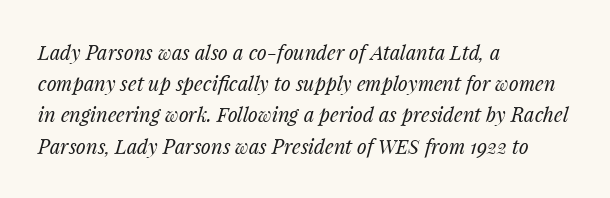
Q: Is the text bold? A: No.
Q: Is the text italic (slanted)? A: Yes, it leans right by about 14 degrees.
Q: Is the text underlined? A: No.
Q: How is the paragraph aligned? A: Left-aligned.
Q: Is the spacing between letters normal or unusually wide? A: Normal.
Q: Is the spacing between lines tight, normal or loose? A: Normal.
